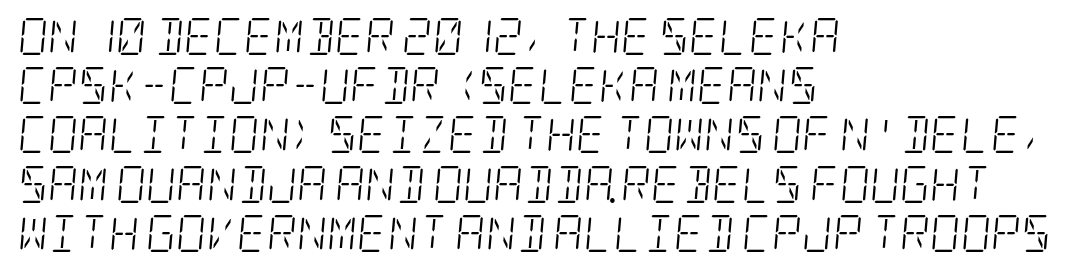
The image shows 37 px light, condensed serif type, italic (leaning right); set left-aligned, normal line spacing (1.33x), normal letter spacing, not underlined; low stroke contrast and a large x-height.
